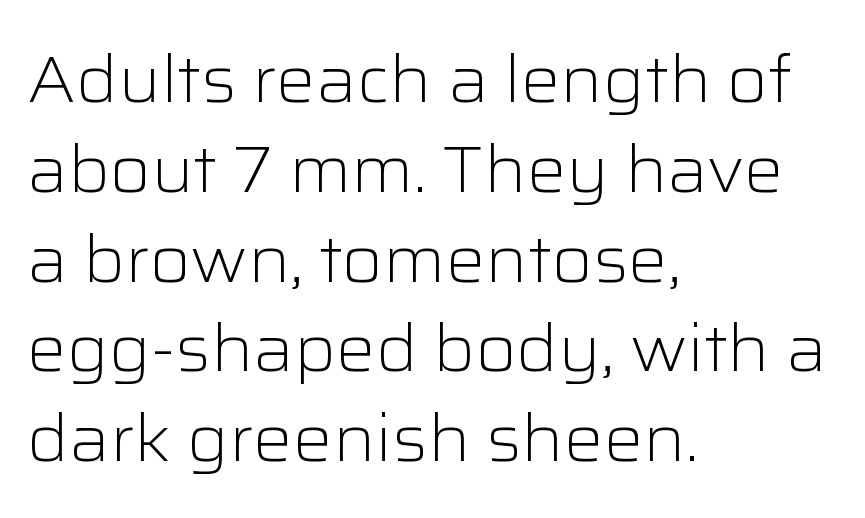
The image shows 66 px light sans-serif type, upright; set left-aligned, normal line spacing (1.36x), normal letter spacing, not underlined; low stroke contrast and a medium x-height.
